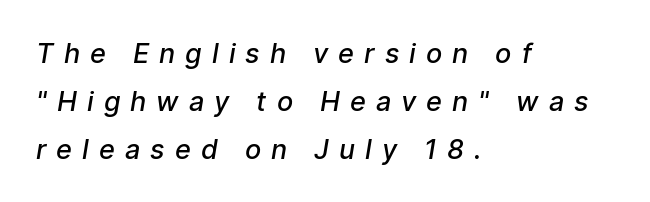
{"bold": "semi", "underline": "no", "align": "left", "line_spacing_ratio": 1.77, "letter_spacing": "wide", "letter_spacing_em": 0.37, "glyph_px": 27}
